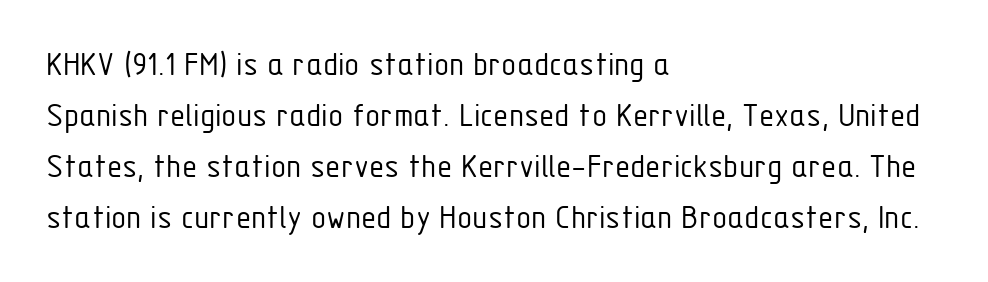
This is the regular roman posture of the typeface. Reading down the block, your eye returns to a fixed left position each line. Each letter keeps its own natural width here, so spacing adapts to shape. These lines are composed in type without serifs. The passage shown is not underscored anywhere.
